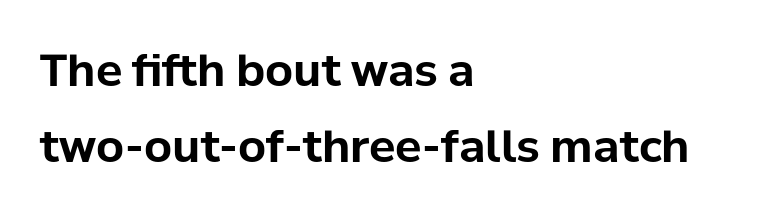
Every row of glyphs begins at an identical x-position on the left. Summary of weight: heavy, a full bold. Descender tails drop into unmarked territory. Look at the bottom of the vertical strokes: they stop flat, with no serifs. Nothing unusual about the tracking: characters are spaced as the font intends.
